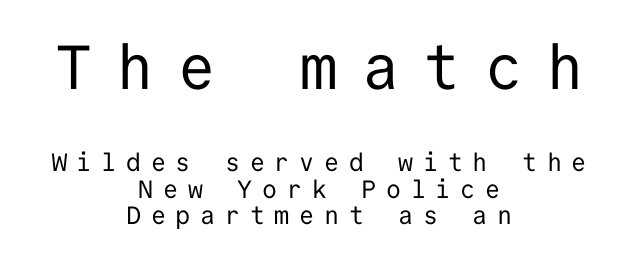
The font sits on the lighter half of the weight spectrum, regular included. This sample has the even, mechanical cadence of fixed-width lettering. A typesetter would call this leading minimal, almost set solid. This rendering employs a face without finishing strokes, i.e., a sans-serif. Where is the straight margin? There isn't one; the lines are centered. Loose tracking; the words dissolve into strings of separated letters.
